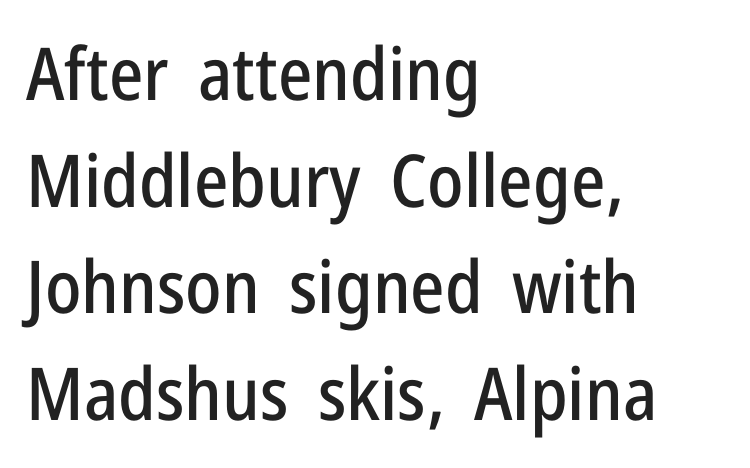
{"serif": "no", "italic": "no", "width": "condensed", "stroke_contrast": "low", "x_height": "medium", "monospaced": "no", "underline": "no", "align": "left", "line_spacing": "normal", "line_spacing_ratio": 1.46, "letter_spacing": "normal", "letter_spacing_em": 0.0, "glyph_px": 73}
